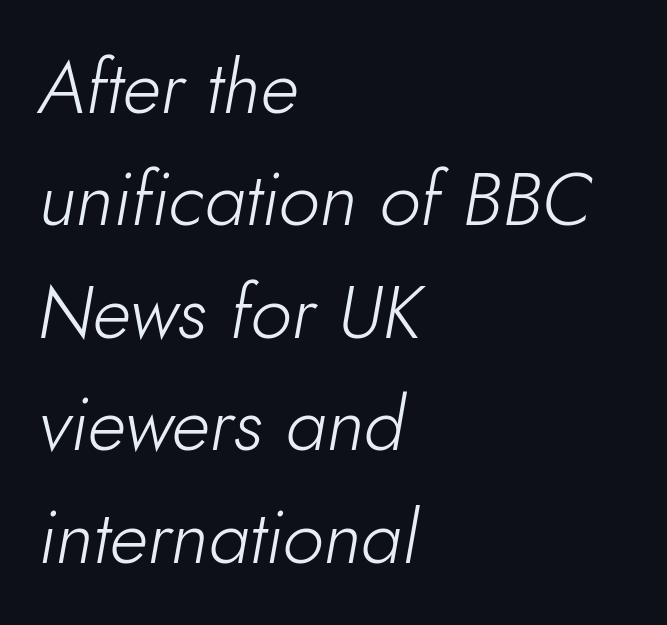
{"italic": "yes", "lean": "right", "slant_degrees": 10, "bold": "no", "weight": "light", "width": "normal", "stroke_contrast": "low", "x_height": "small", "monospaced": "no", "underline": "no", "align": "left", "line_spacing": "normal", "line_spacing_ratio": 1.52, "letter_spacing": "normal", "letter_spacing_em": 0.0, "glyph_px": 74}
